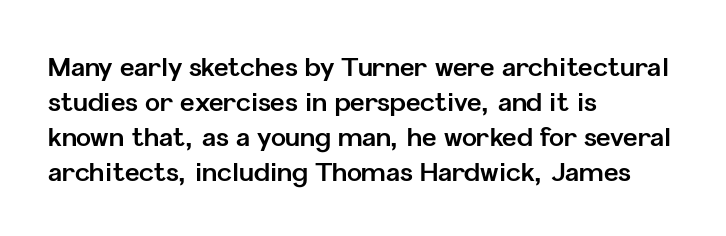
The image shows 25 px bold type, upright; set left-aligned, normal line spacing (1.4x), normal letter spacing, not underlined.
